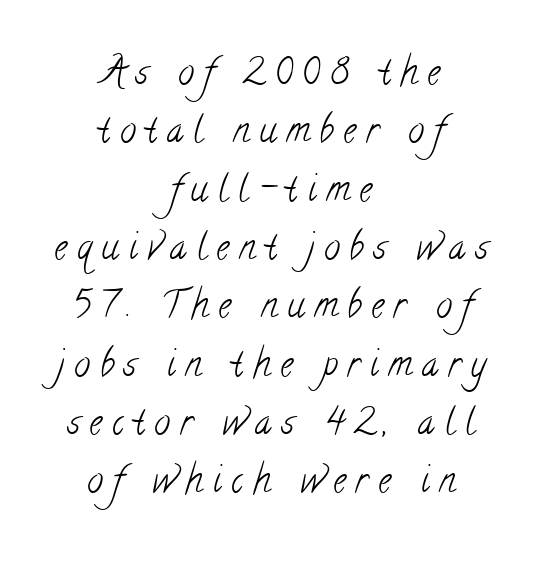
The horizontal fit of the characters is loose and conspicuously gappy. Serifs: yes, visible at the terminals of the letterforms. A centered setting, common on invitations and titles, is used for this passage. The strokes are not fattened; the text isn't bold. Looks like regular typesetting: each glyph gets only the width it needs.
